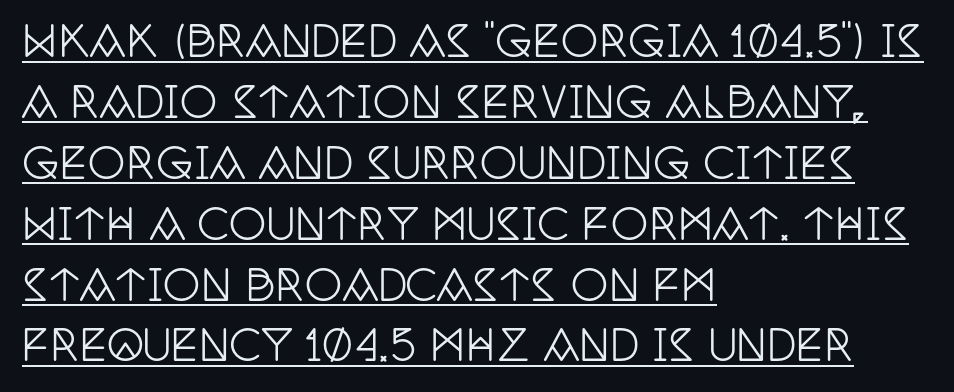
The specimen includes a rule beneath the text block's lines. Leftover space on each line is placed entirely after the last word. Looks like regular typesetting: each glyph gets only the width it needs. Tracking here is standard; glyphs follow each other at the usual distance. Is there any slant? The stems are plumb. Note: serifs present on the glyphs.
